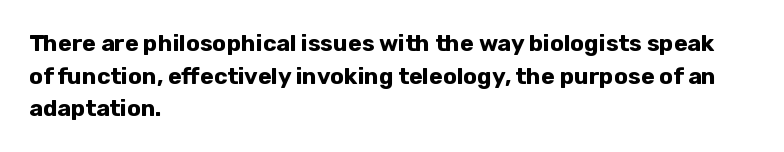
Here the glyphs are tracked normally, forming tight word shapes. One-word summary of the alignment: left. In terms of posture, this sample is upright. Notice how thick the strokes are: this is what a full bold looks like. The lines sit at an ordinary, default distance from one another.
